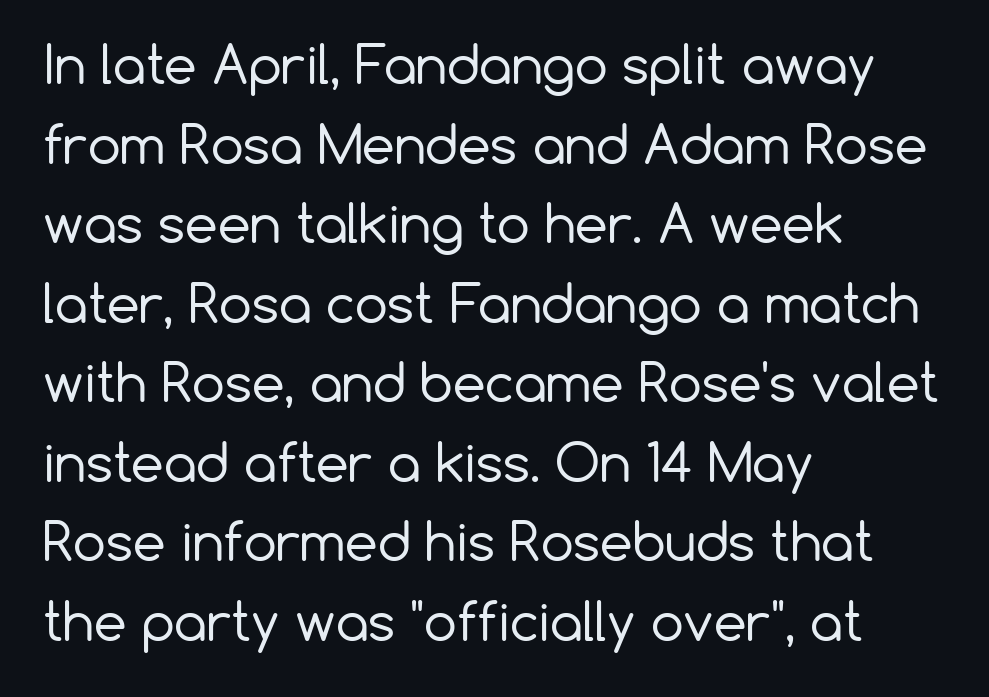
{"serif": "no", "italic": "no", "bold": "no", "weight": "regular", "width": "normal", "stroke_contrast": "low", "x_height": "medium", "monospaced": "no", "underline": "no", "align": "left", "line_spacing": "normal", "line_spacing_ratio": 1.53, "letter_spacing": "normal", "letter_spacing_em": 0.0, "glyph_px": 52}
